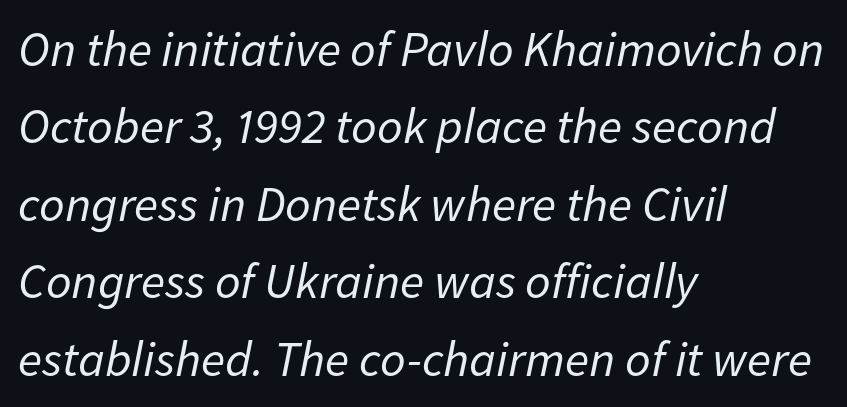
The typography opts for an oblique posture over an upright one. Compared with a centered layout, this one pins lines to the left instead. The foot of each line stays bare and open. Character widths vary here, with narrow letters taking less room than wide ones. The weight would be labelled regular, book, light, or lighter still. The face used here is rendered with its standard letterfit.
